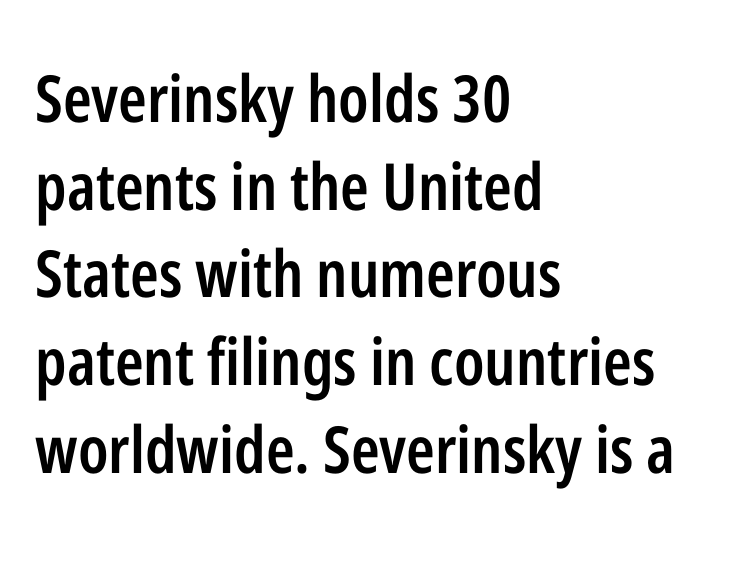
Quick note: not italic, upright. Glance below the letters and you will spot only blank space. A typesetter would call this proportional, since set widths differ per character. The typesetting leans somewhat heavy: a semibold. Regarding serifs, this sample does without them. Tracking here is standard; glyphs follow each other at the usual distance.
